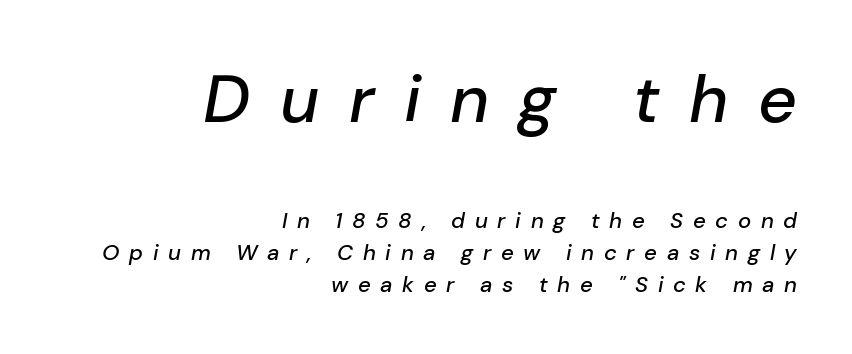
Descenders hang freely into open space. Substantial extra tracking has been applied to these lines. The rag falls on the left side of this text block. An italicized treatment has been applied to the whole sample. The composition opens big and finishes small. Horizontal bands of white between lines are of average thickness.
